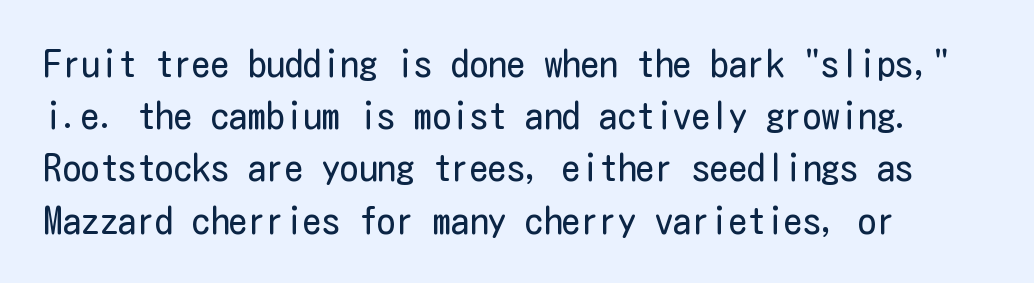
Q: Is the text bold? A: No.
Q: Is the text italic (slanted)? A: No, it is upright.
Q: Is the typeface a serif or a sans-serif typeface? A: Sans-serif.
Q: Is the text underlined? A: No.
Q: How is the paragraph aligned? A: Left-aligned.
Q: Is the spacing between letters normal or unusually wide? A: Normal.
Q: Is the spacing between lines tight, normal or loose? A: Normal.
Q: Width (condensed, normal, or wide)? A: Condensed.
Q: Stroke contrast? A: Low.
Q: x-height? A: Medium.
